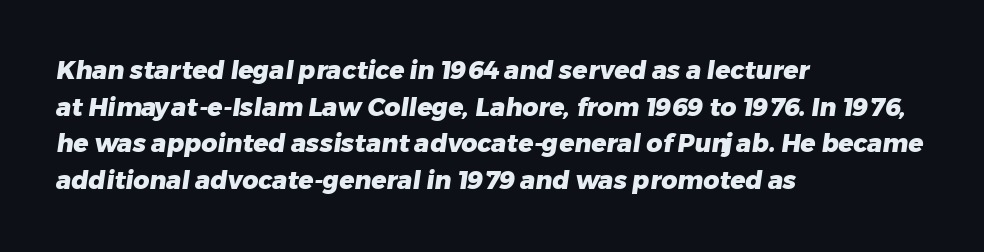
Q: Is the text bold? A: Yes.
Q: Is the text underlined? A: No.
Q: How is the paragraph aligned? A: Left-aligned.
Q: Is the spacing between letters normal or unusually wide? A: Normal.
Q: Is the spacing between lines tight, normal or loose? A: Normal.
